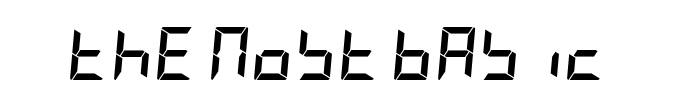
Yep, that's italic — everything's leaning. Nobody touched the tracking dial on this one. Summary of weight: heavy, a full bold. Nobody drew a line under any word here.
